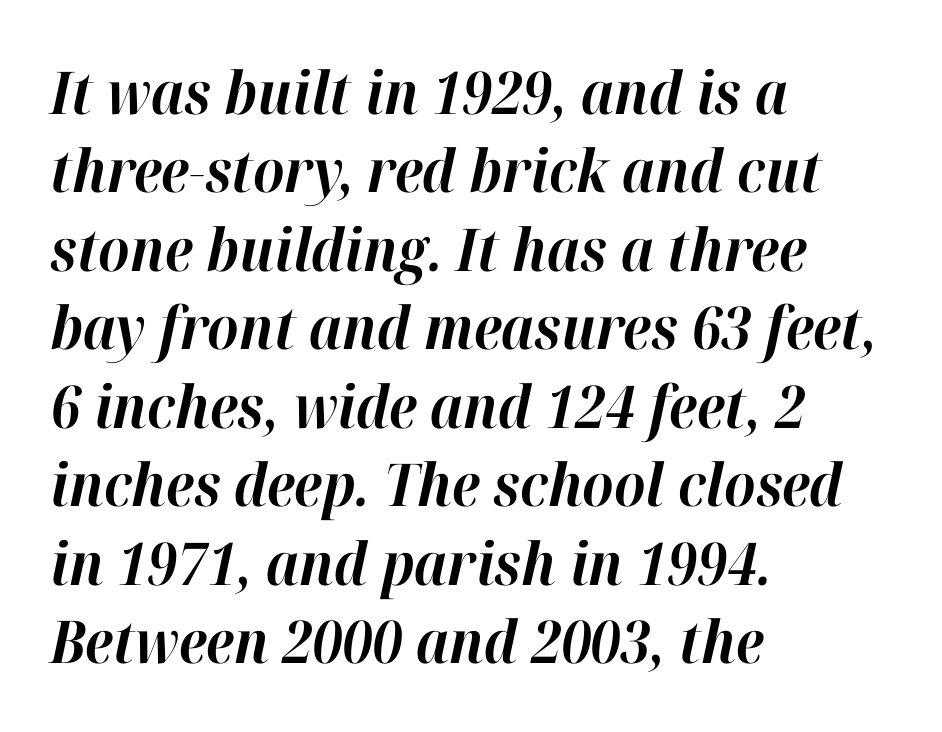
Q: Is the text bold? A: Yes.
Q: Is the text italic (slanted)? A: Yes, it leans right by about 12 degrees.
Q: Is the text underlined? A: No.
Q: How is the paragraph aligned? A: Left-aligned.
Q: Is the spacing between letters normal or unusually wide? A: Normal.
Q: Is the spacing between lines tight, normal or loose? A: Normal.
Q: Width (condensed, normal, or wide)? A: Normal.
Q: Stroke contrast? A: High.
Q: x-height? A: Medium.
Q: Monospaced? A: No.
